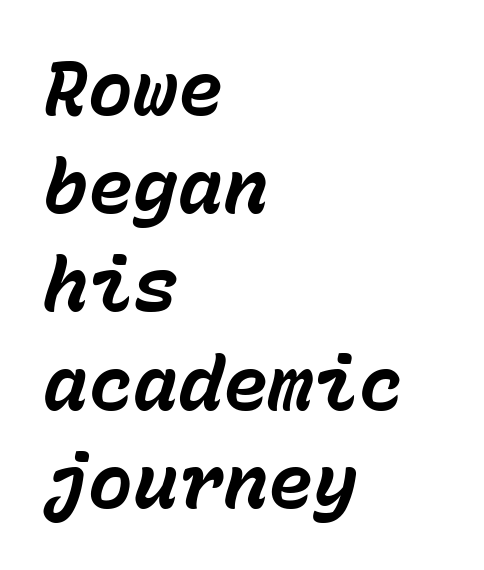
Q: Is the text bold? A: Yes.
Q: Is the text italic (slanted)? A: Yes, it leans right by about 15 degrees.
Q: Is the text underlined? A: No.
Q: How is the paragraph aligned? A: Left-aligned.
Q: Is the spacing between letters normal or unusually wide? A: Normal.
Q: Is the spacing between lines tight, normal or loose? A: Normal.
Q: Width (condensed, normal, or wide)? A: Normal.
Q: Stroke contrast? A: Low.
Q: x-height? A: Medium.
Q: Monospaced? A: Yes.
